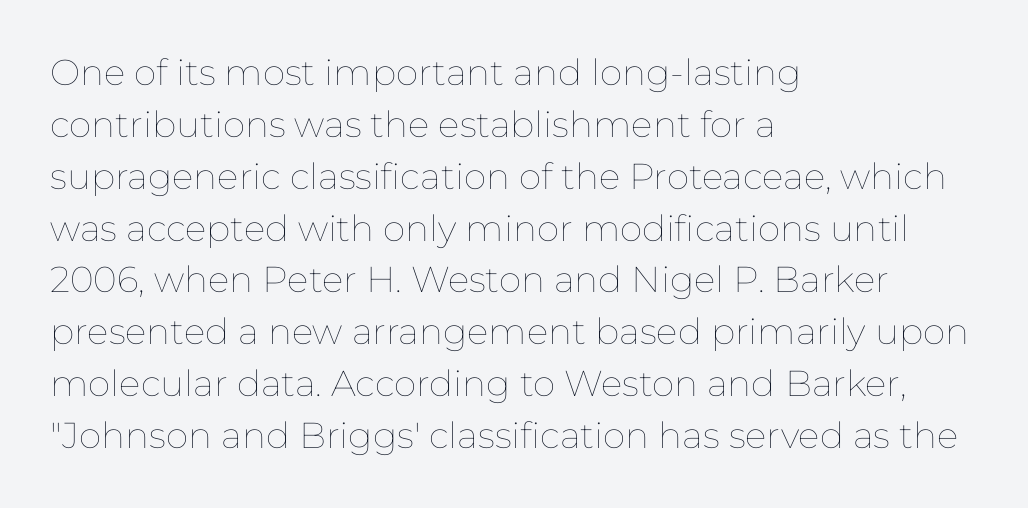
The image shows 36 px thin type, upright; set left-aligned, normal line spacing (1.44x), normal letter spacing, not underlined; low stroke contrast and a medium x-height.
